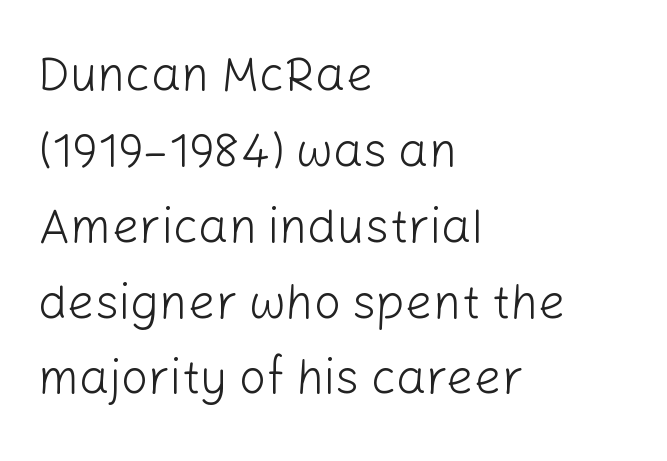
Q: Is the text bold? A: No.
Q: Is the text italic (slanted)? A: No, it is upright.
Q: Is the typeface a serif or a sans-serif typeface? A: Sans-serif.
Q: Is the text underlined? A: No.
Q: How is the paragraph aligned? A: Left-aligned.
Q: Is the spacing between letters normal or unusually wide? A: Normal.
Q: Is the spacing between lines tight, normal or loose? A: Normal.
Q: Width (condensed, normal, or wide)? A: Normal.
Q: Stroke contrast? A: Low.
Q: x-height? A: Medium.
Q: Monospaced? A: No.
